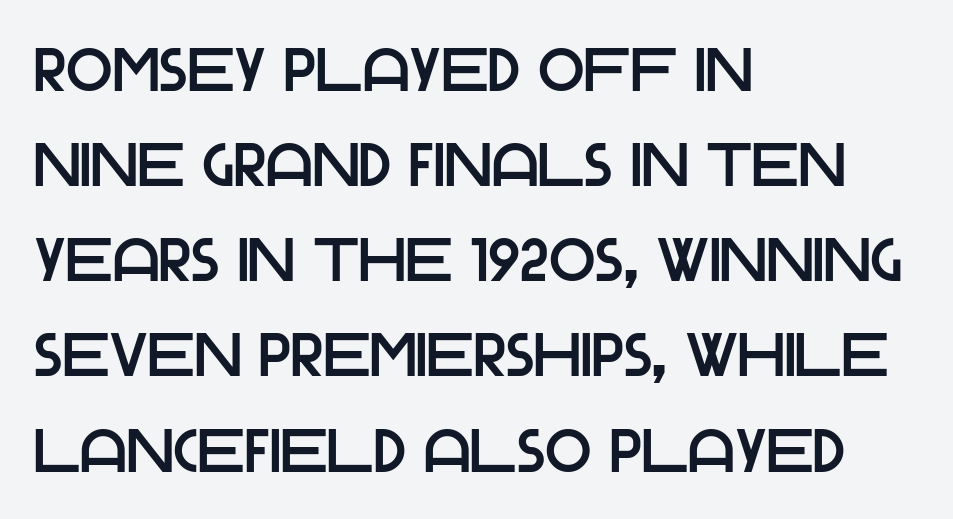
{"serif": "no", "italic": "no", "width": "normal", "stroke_contrast": "low", "x_height": "large", "monospaced": "no", "underline": "no", "align": "left", "line_spacing": "normal", "line_spacing_ratio": 1.56, "letter_spacing": "normal", "letter_spacing_em": 0.0, "glyph_px": 61}
